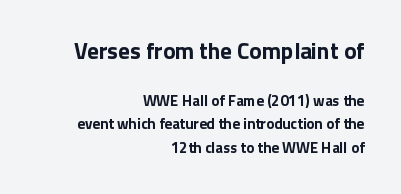
Q: Is the text bold? A: Yes.
Q: Is the text italic (slanted)? A: No, it is upright.
Q: Is the text underlined? A: No.
Q: How is the paragraph aligned? A: Right-aligned.
Q: Is the spacing between letters normal or unusually wide? A: Normal.
Q: Is the spacing between lines tight, normal or loose? A: Normal.
Q: Which block of text is set in a larger size, the first (top) or the second (bottom)? A: The first (top) one.
